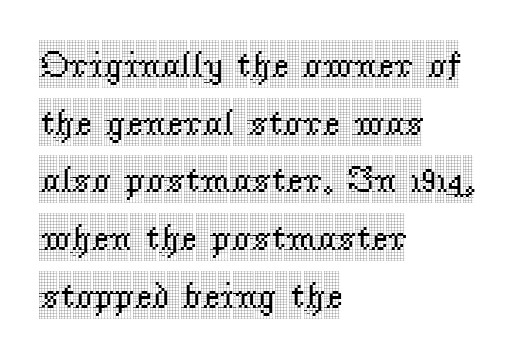
The image shows 37 px condensed serif type, upright; set left-aligned, normal line spacing (1.56x), normal letter spacing, not underlined; a large x-height.
